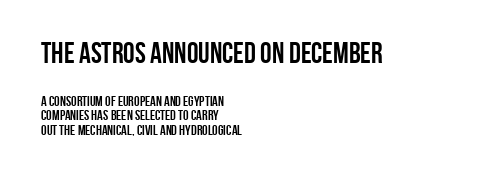
Q: Is the text bold? A: Yes.
Q: Is the text italic (slanted)? A: No, it is upright.
Q: Is the typeface a serif or a sans-serif typeface? A: Sans-serif.
Q: Is the text underlined? A: No.
Q: How is the paragraph aligned? A: Left-aligned.
Q: Is the spacing between letters normal or unusually wide? A: Normal.
Q: Is the spacing between lines tight, normal or loose? A: Tight.
Q: Which block of text is set in a larger size, the first (top) or the second (bottom)? A: The first (top) one.
Q: Width (condensed, normal, or wide)? A: Condensed.
Q: Stroke contrast? A: Low.
Q: x-height? A: Large.
Q: Monospaced? A: No.
